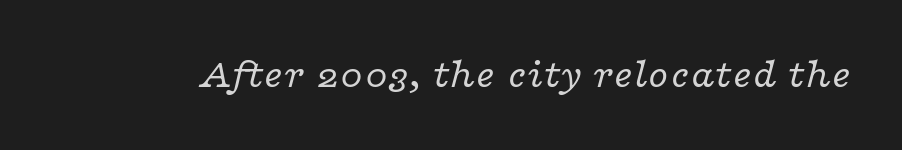
The image shows 41 px regular-weight, wide serif type, italic (leaning right); set normal letter spacing, not underlined; low stroke contrast and a medium x-height.
